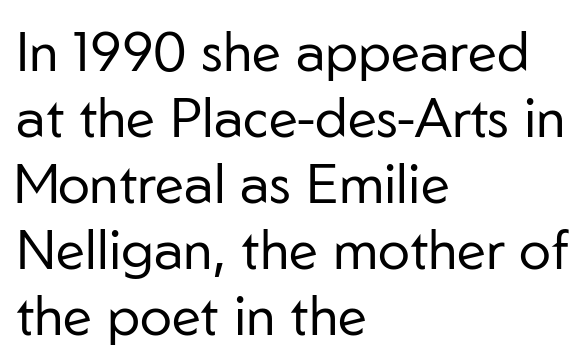
Q: Is the text bold? A: No.
Q: Is the text italic (slanted)? A: No, it is upright.
Q: Is the typeface a serif or a sans-serif typeface? A: Sans-serif.
Q: Is the text underlined? A: No.
Q: How is the paragraph aligned? A: Left-aligned.
Q: Is the spacing between letters normal or unusually wide? A: Normal.
Q: Width (condensed, normal, or wide)? A: Normal.
Q: Stroke contrast? A: Low.
Q: x-height? A: Medium.
Q: Monospaced? A: No.
